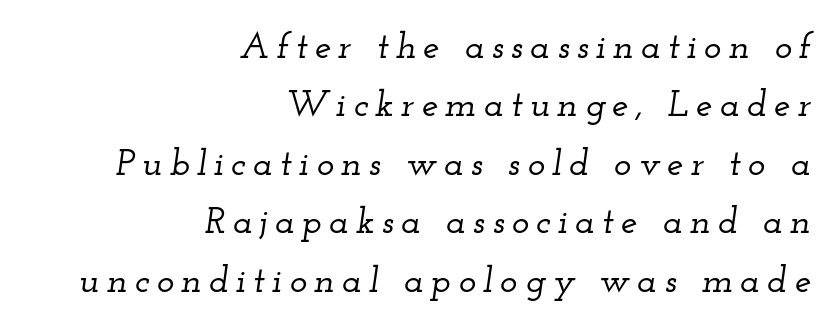
{"serif": "yes", "italic": "yes", "lean": "right", "slant_degrees": 12, "width": "wide", "stroke_contrast": "low", "x_height": "small", "monospaced": "no", "underline": "no", "align": "right", "line_spacing": "normal", "line_spacing_ratio": 1.58, "glyph_px": 37}
